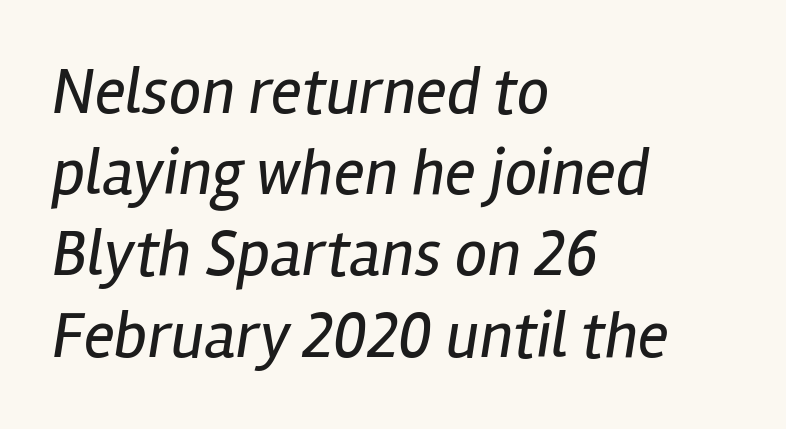
The image shows 65 px regular-weight, condensed type, italic (leaning right); set left-aligned, normal line spacing (1.25x), normal letter spacing, not underlined; low stroke contrast and a medium x-height.
